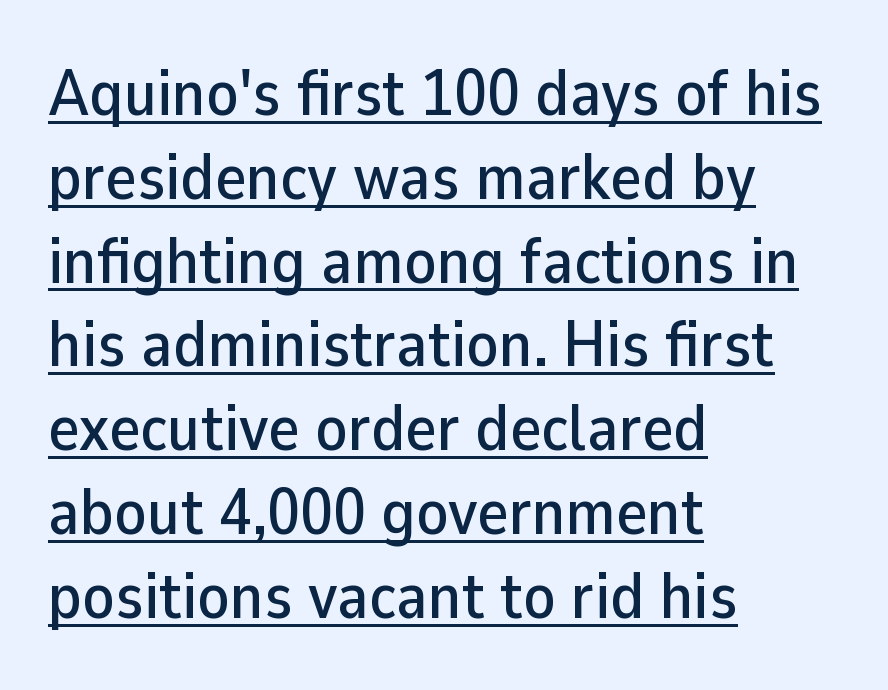
The image shows 66 px sans-serif type, upright; set left-aligned, normal line spacing (1.27x), normal letter spacing, underlined; low stroke contrast and a medium x-height.
